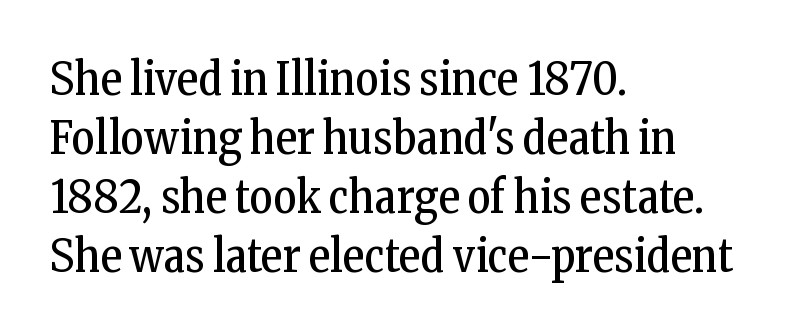
The image shows 45 px regular-weight, condensed serif type, upright; set left-aligned, normal line spacing (1.31x), normal letter spacing, not underlined; low stroke contrast and a medium x-height.
